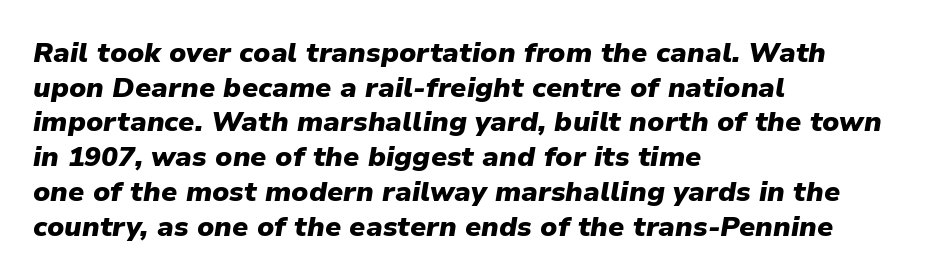
{"italic": "yes", "lean": "right", "slant_degrees": 9, "bold": "yes", "weight": "heavy", "width": "normal", "stroke_contrast": "low", "x_height": "medium", "monospaced": "no", "underline": "no", "align": "left", "line_spacing_ratio": 1.24, "letter_spacing": "normal", "letter_spacing_em": 0.0, "glyph_px": 28}
